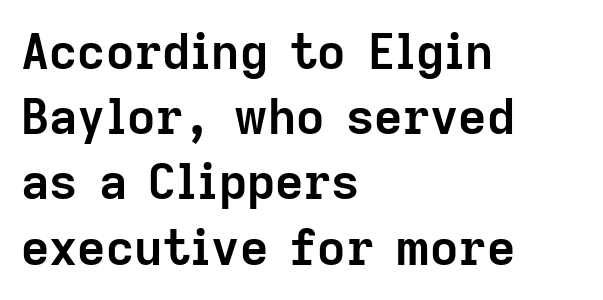
Vertical strokes here are truly vertical. The passage shown stacks its lines at a standard gap. These lines are rendered in a variable-pitch font. The words here are not underlined. Honestly, the letter spacing is just normal — you wouldn't notice it.
